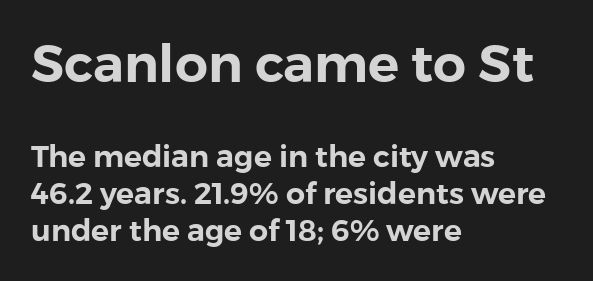
The image shows 52 px sans-serif type, upright; set left-aligned, line spacing 1.24x, normal letter spacing, not underlined; the first (top) block is 1.73x larger; a medium x-height.
